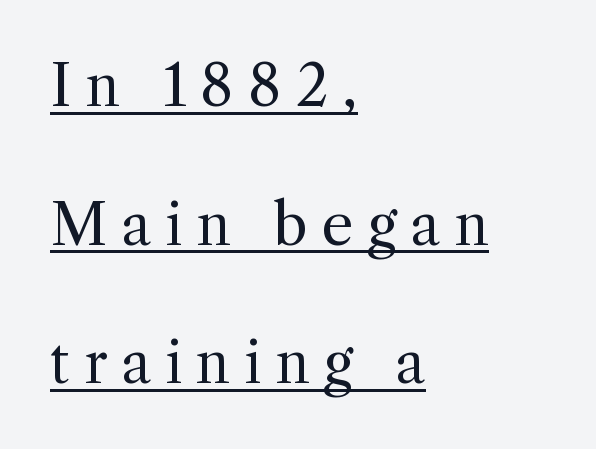
{"serif": "yes", "italic": "no", "bold": "no", "weight": "regular", "width": "normal", "x_height": "medium", "monospaced": "no", "underline": "yes", "align": "left", "line_spacing": "loose", "line_spacing_ratio": 2.43, "letter_spacing": "wide", "letter_spacing_em": 0.24, "glyph_px": 57}
